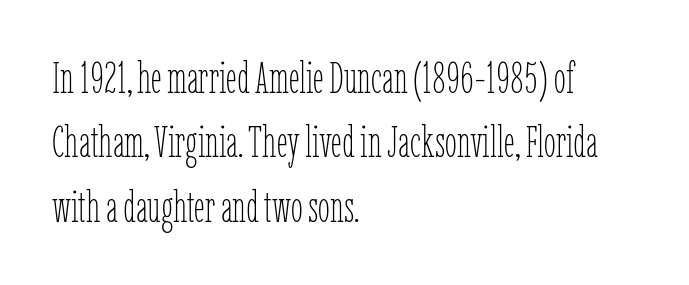
{"italic": "no", "bold": "no", "weight": "thin", "width": "condensed", "stroke_contrast": "low", "x_height": "medium", "monospaced": "no", "underline": "no", "align": "left", "line_spacing": "normal", "line_spacing_ratio": 1.5, "letter_spacing": "normal", "letter_spacing_em": 0.0, "glyph_px": 43}
